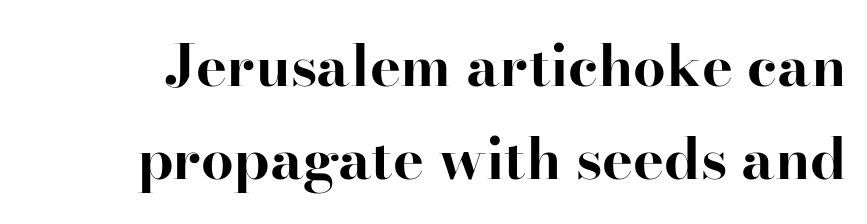
Q: Is the text bold? A: Yes.
Q: Is the text italic (slanted)? A: No, it is upright.
Q: Is the typeface a serif or a sans-serif typeface? A: Serif.
Q: Is the text underlined? A: No.
Q: Is the spacing between letters normal or unusually wide? A: Normal.
Q: Is the spacing between lines tight, normal or loose? A: Normal.
Q: Width (condensed, normal, or wide)? A: Normal.
Q: Stroke contrast? A: High.
Q: x-height? A: Small.
Q: Monospaced? A: No.
